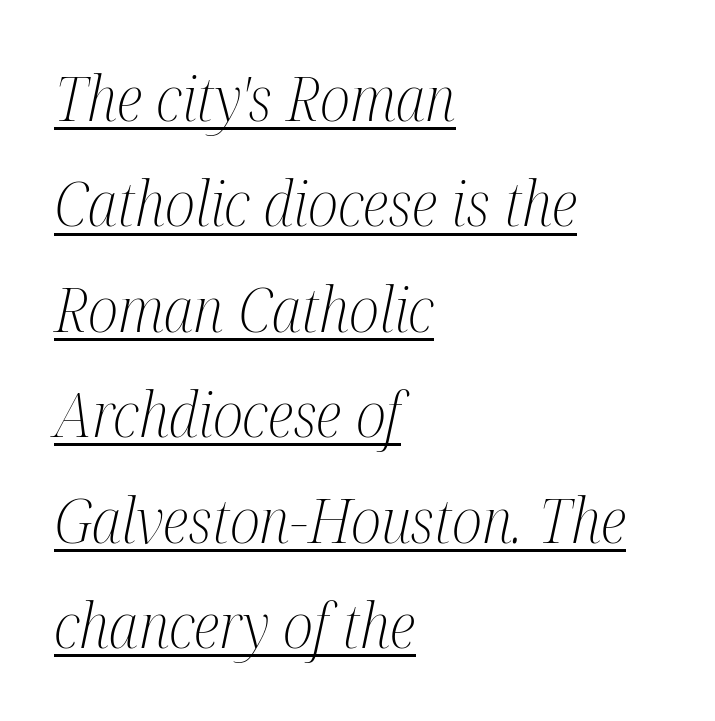
Reading down the column, the eye jumps a familiar distance to each next line. The typesetter has applied underlining to the passage shown. The rendering uses natural spacing where letterforms have individual widths. How are the letters spaced? Ordinarily, with no added tracking.
